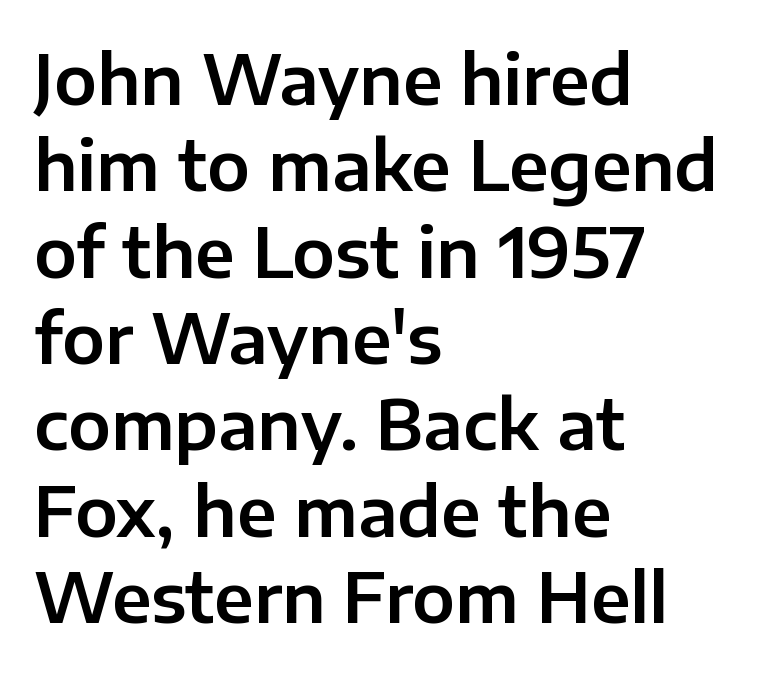
The image shows 68 px sans-serif type, upright; set left-aligned, normal line spacing (1.27x), normal letter spacing, not underlined; low stroke contrast and a medium x-height.
